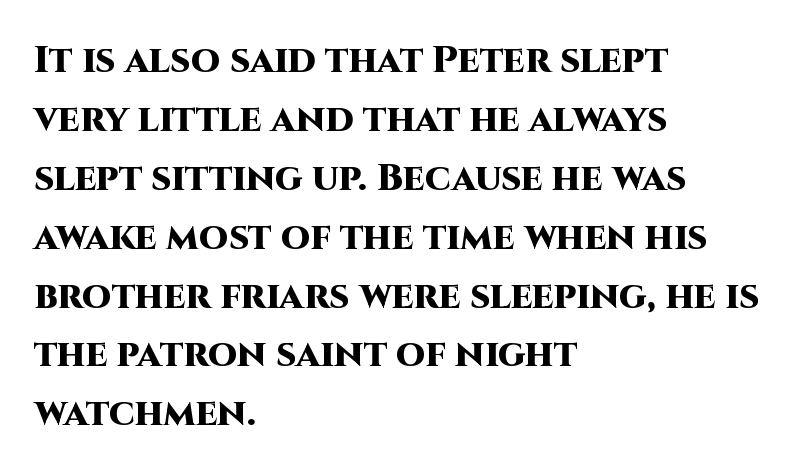
The image shows 38 px heavy sans-serif type, upright; set left-aligned, normal line spacing (1.55x), normal letter spacing, not underlined; high stroke contrast and a large x-height.
